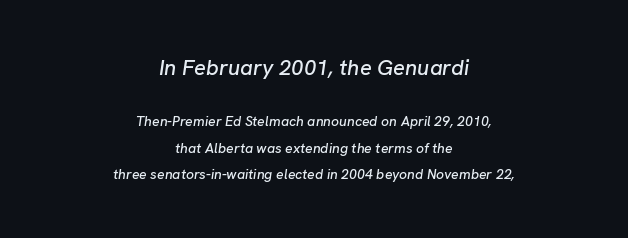
Q: Is the text italic (slanted)? A: Yes, it leans right by about 8 degrees.
Q: Is the text underlined? A: No.
Q: How is the paragraph aligned? A: Centered.
Q: Is the spacing between letters normal or unusually wide? A: Normal.
Q: Which block of text is set in a larger size, the first (top) or the second (bottom)? A: The first (top) one.
